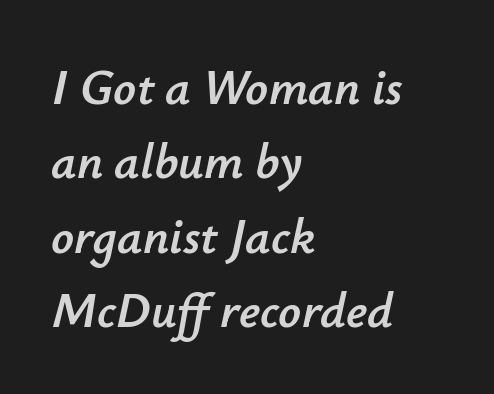
{"italic": "yes", "lean": "right", "slant_degrees": 12, "width": "normal", "stroke_contrast": "low", "x_height": "small", "monospaced": "no", "underline": "no", "align": "left", "line_spacing": "normal", "line_spacing_ratio": 1.49, "letter_spacing": "normal", "letter_spacing_em": 0.0, "glyph_px": 50}
